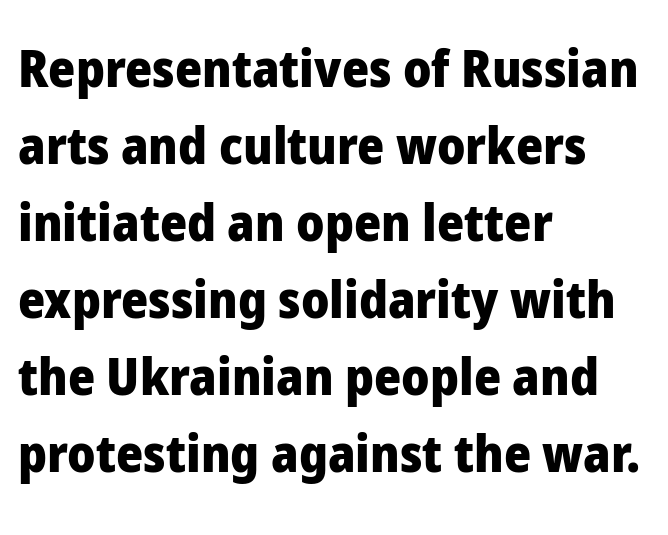
Q: Is the text bold? A: Yes.
Q: Is the text italic (slanted)? A: No, it is upright.
Q: Is the typeface a serif or a sans-serif typeface? A: Sans-serif.
Q: Is the text underlined? A: No.
Q: How is the paragraph aligned? A: Left-aligned.
Q: Is the spacing between letters normal or unusually wide? A: Normal.
Q: Is the spacing between lines tight, normal or loose? A: Normal.
Q: Width (condensed, normal, or wide)? A: Normal.
Q: Stroke contrast? A: Low.
Q: x-height? A: Medium.
Q: Monospaced? A: No.
